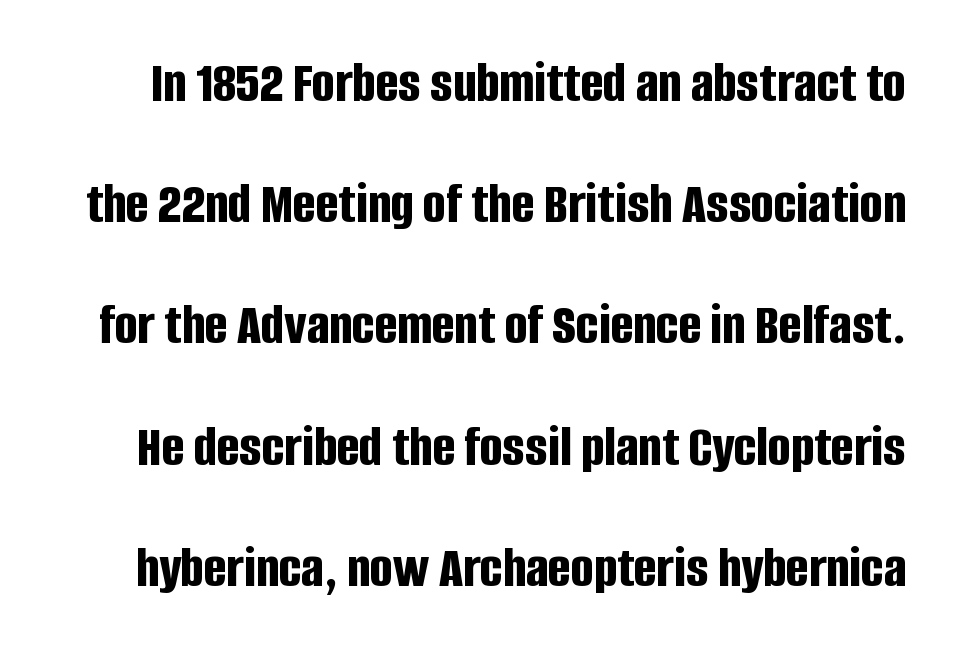
The image shows 60 px bold, condensed sans-serif type, upright; set loose line spacing (2.02x), normal letter spacing, not underlined; low stroke contrast and a large x-height.
